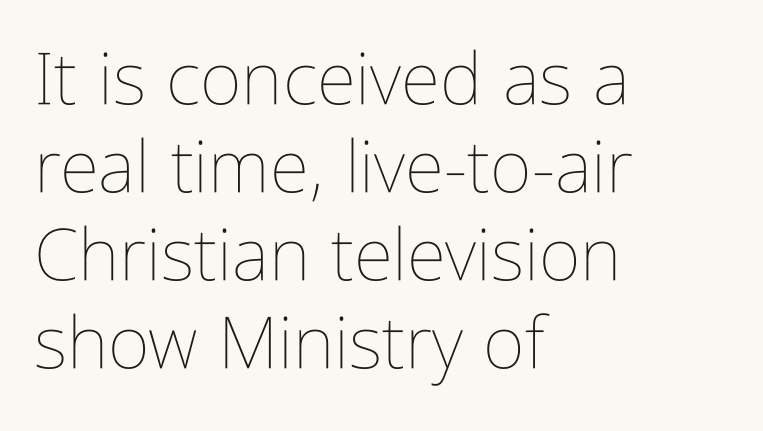
The image shows 72 px thin, condensed type, upright; set left-aligned, line spacing 1.22x, normal letter spacing, not underlined; low stroke contrast and a medium x-height.
